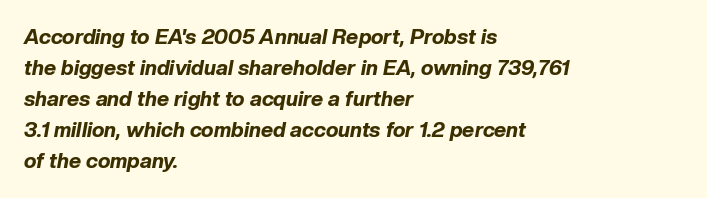
Q: Is the text bold? A: Yes.
Q: Is the text italic (slanted)? A: Yes, it leans right by about 10 degrees.
Q: Is the text underlined? A: No.
Q: How is the paragraph aligned? A: Left-aligned.
Q: Is the spacing between letters normal or unusually wide? A: Normal.
Q: Is the spacing between lines tight, normal or loose? A: Normal.
